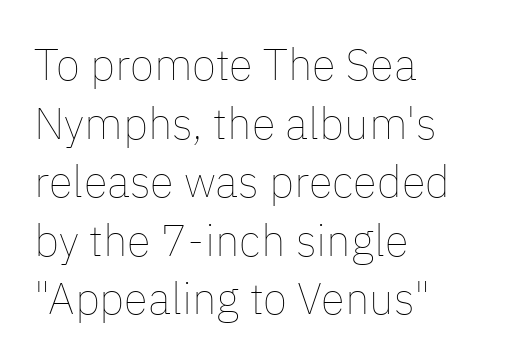
The image shows 44 px thin type, upright; set left-aligned, normal line spacing (1.33x), normal letter spacing, not underlined; low stroke contrast and a medium x-height.
